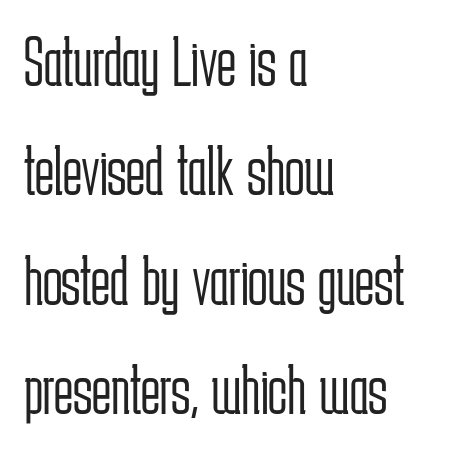
Q: Is the text bold? A: No.
Q: Is the text italic (slanted)? A: No, it is upright.
Q: Is the typeface a serif or a sans-serif typeface? A: Sans-serif.
Q: Is the text underlined? A: No.
Q: How is the paragraph aligned? A: Left-aligned.
Q: Is the spacing between letters normal or unusually wide? A: Normal.
Q: Is the spacing between lines tight, normal or loose? A: Normal.
Q: Width (condensed, normal, or wide)? A: Condensed.
Q: Stroke contrast? A: Low.
Q: x-height? A: Medium.
Q: Monospaced? A: No.
